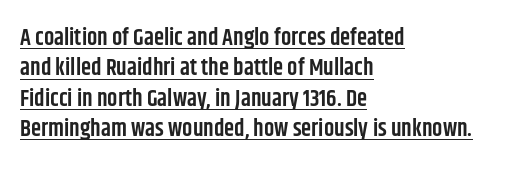
Q: Is the text bold? A: Semi-bold.
Q: Is the text italic (slanted)? A: No, it is upright.
Q: Is the text underlined? A: Yes.
Q: How is the paragraph aligned? A: Left-aligned.
Q: Is the spacing between letters normal or unusually wide? A: Normal.
Q: Is the spacing between lines tight, normal or loose? A: Normal.
